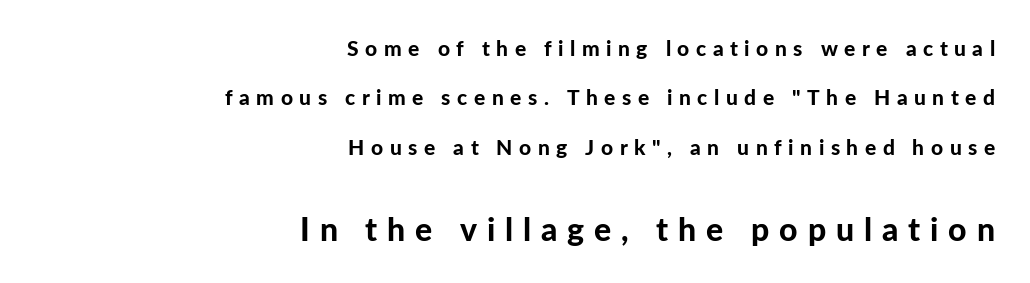
{"serif": "no", "italic": "no", "bold": "yes", "weight": "bold", "width": "normal", "stroke_contrast": "low", "x_height": "medium", "monospaced": "no", "underline": "no", "align": "right", "line_spacing": "loose", "line_spacing_ratio": 2.35, "letter_spacing": "wide", "letter_spacing_em": 0.31, "larger_block": "second", "size_ratio": 1.52, "glyph_px": 32}
